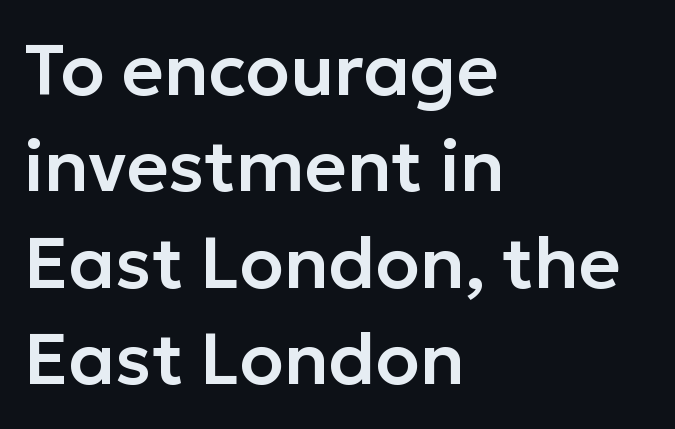
The text block is weighted toward the left margin, trailing off unevenly rightward. This is the regular roman posture of the typeface. Each letter keeps its own natural width here, so spacing adapts to shape. One glance says typical: line gaps are just what's usual. In terms of letterform style, serifs are entirely absent. There is no visible air inserted between adjacent glyphs.
